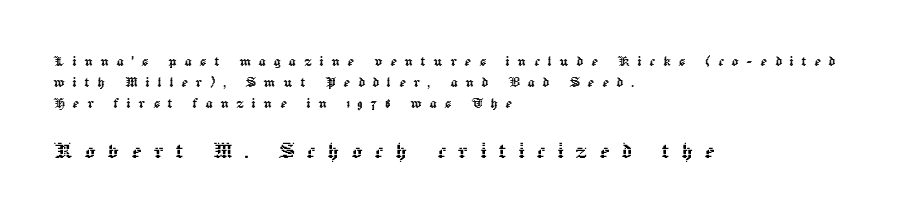
The face used here appears at its bigger size in the lower chunk. Students, note that the glyphs here are deliberately spaced far apart. Only glyphs here, with clear space below each row. The lettering holds an erect, upright posture throughout. Is there much room between lines? A standard amount, neither cramped nor airy. If you drew a ruler down the left edge, every line would touch it.
